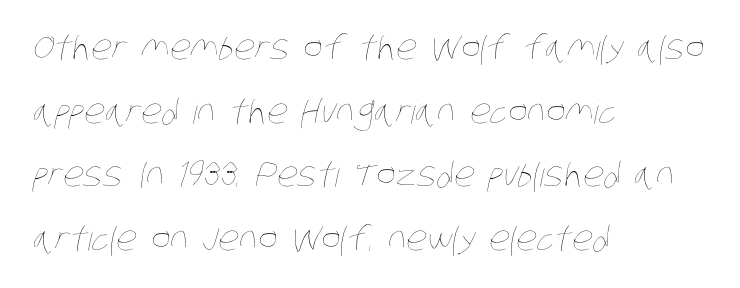
{"bold": "no", "weight": "thin", "width": "condensed", "stroke_contrast": "low", "x_height": "large", "monospaced": "no", "underline": "no", "align": "left", "line_spacing": "loose", "line_spacing_ratio": 1.93, "letter_spacing": "normal", "letter_spacing_em": 0.0, "glyph_px": 33}
